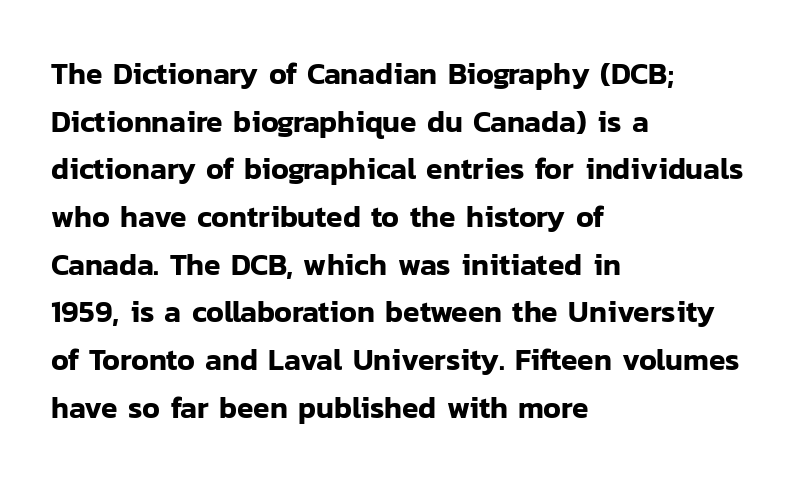
Q: Is the text italic (slanted)? A: No, it is upright.
Q: Is the typeface a serif or a sans-serif typeface? A: Sans-serif.
Q: Is the text underlined? A: No.
Q: How is the paragraph aligned? A: Left-aligned.
Q: Is the spacing between letters normal or unusually wide? A: Normal.
Q: Is the spacing between lines tight, normal or loose? A: Normal.
Q: Width (condensed, normal, or wide)? A: Normal.
Q: Stroke contrast? A: Low.
Q: x-height? A: Medium.
Q: Monospaced? A: No.
